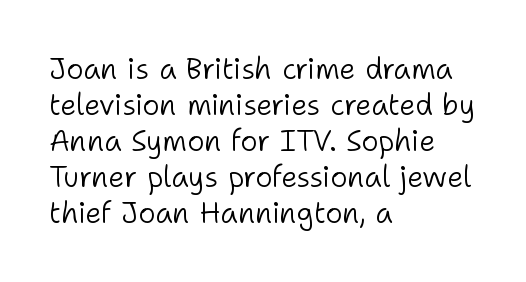
{"serif": "no", "italic": "no", "bold": "no", "weight": "light", "width": "normal", "stroke_contrast": "low", "x_height": "medium", "monospaced": "no", "underline": "no", "align": "left", "line_spacing_ratio": 1.24, "letter_spacing": "normal", "letter_spacing_em": 0.0, "glyph_px": 29}
